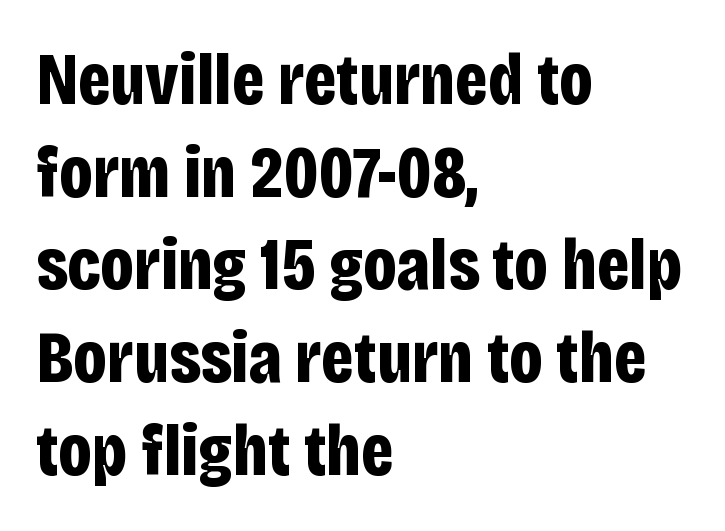
The image shows 73 px bold, condensed sans-serif type, upright; set left-aligned, normal line spacing (1.27x), normal letter spacing, not underlined; low stroke contrast and a large x-height.
